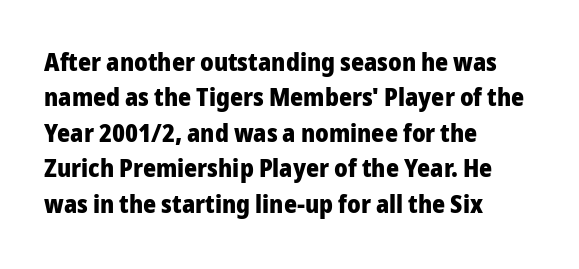
The image shows 25 px bold type, upright; set left-aligned, normal line spacing (1.42x), normal letter spacing, not underlined.
